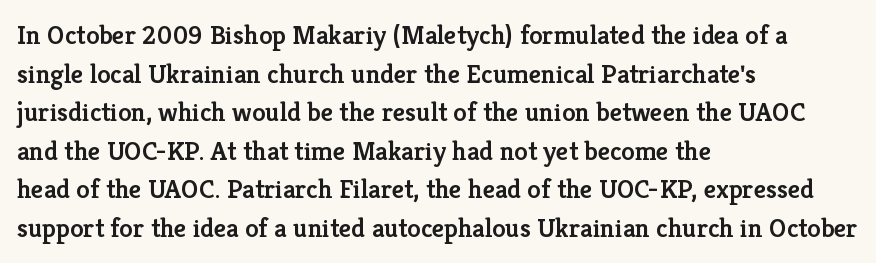
{"italic": "no", "bold": "semi", "underline": "no", "align": "left", "line_spacing": "normal", "line_spacing_ratio": 1.43, "letter_spacing": "normal", "letter_spacing_em": 0.0, "glyph_px": 27}
